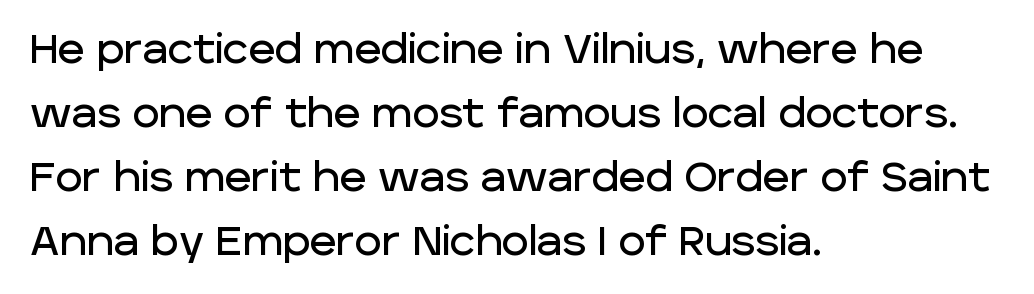
The letters stand straight up with perfectly vertical stems. Character widths vary here, with narrow letters taking less room than wide ones. Is the block centered? No — it sits flush against the left margin. The line-height multiplier appears to be the usual default.
